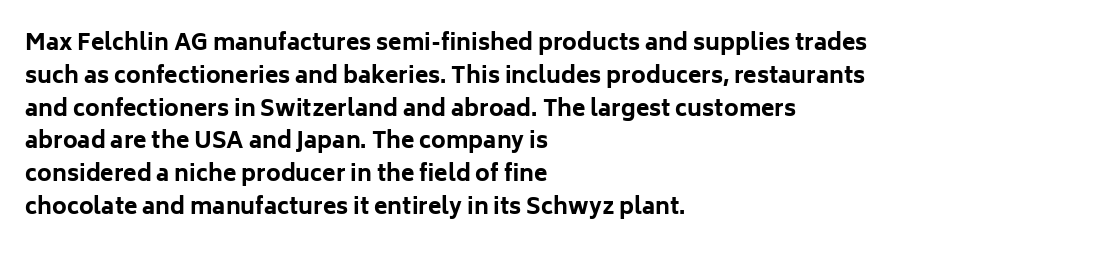
{"italic": "no", "bold": "yes", "underline": "no", "align": "left", "line_spacing": "normal", "line_spacing_ratio": 1.49, "letter_spacing": "normal", "letter_spacing_em": 0.0, "glyph_px": 22}
